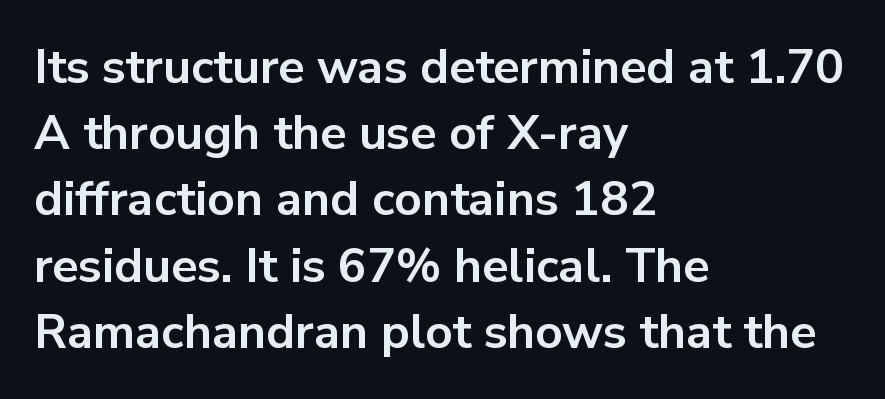
{"serif": "no", "italic": "no", "bold": "yes", "weight": "bold", "width": "normal", "stroke_contrast": "low", "x_height": "medium", "monospaced": "no", "underline": "no", "align": "left", "line_spacing": "normal", "line_spacing_ratio": 1.38, "letter_spacing": "normal", "letter_spacing_em": 0.0, "glyph_px": 48}
